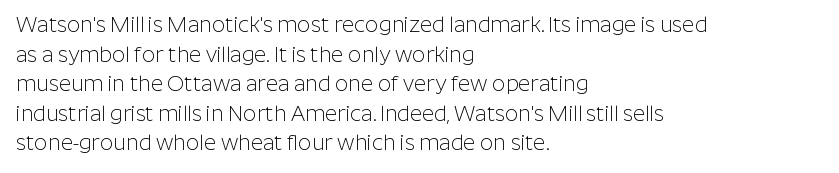
Q: Is the text bold? A: No.
Q: Is the text italic (slanted)? A: No, it is upright.
Q: Is the text underlined? A: No.
Q: How is the paragraph aligned? A: Left-aligned.
Q: Is the spacing between letters normal or unusually wide? A: Normal.
Q: Is the spacing between lines tight, normal or loose? A: Normal.
